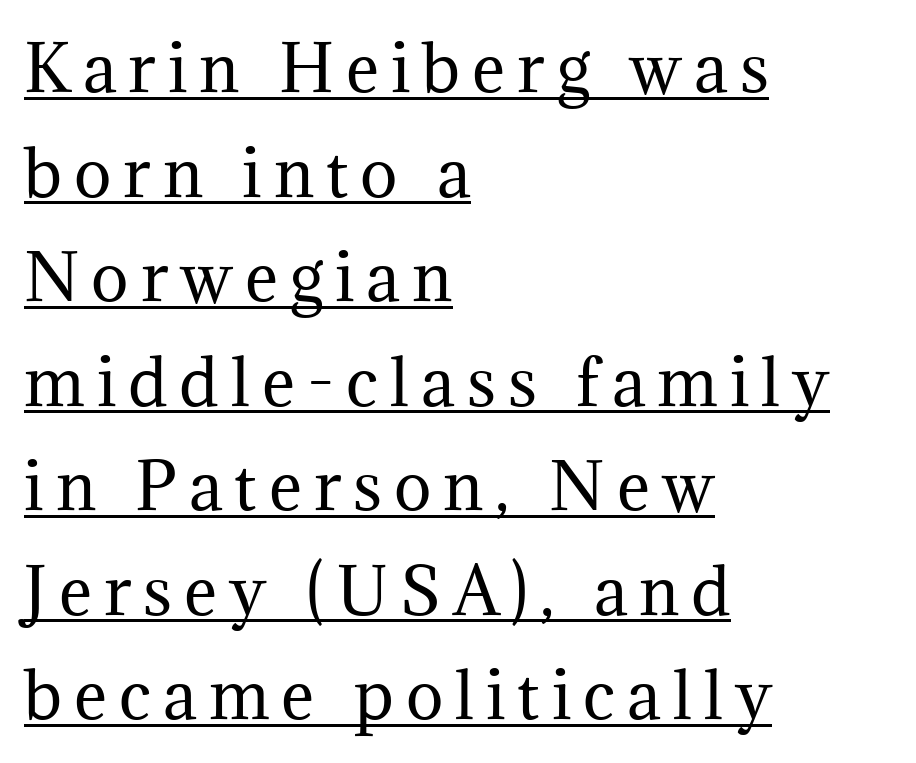
Q: Is the text bold? A: No.
Q: Is the text italic (slanted)? A: No, it is upright.
Q: Is the typeface a serif or a sans-serif typeface? A: Serif.
Q: Is the text underlined? A: Yes.
Q: How is the paragraph aligned? A: Left-aligned.
Q: Is the spacing between lines tight, normal or loose? A: Normal.
Q: Width (condensed, normal, or wide)? A: Normal.
Q: Stroke contrast? A: Medium.
Q: x-height? A: Medium.
Q: Monospaced? A: No.
